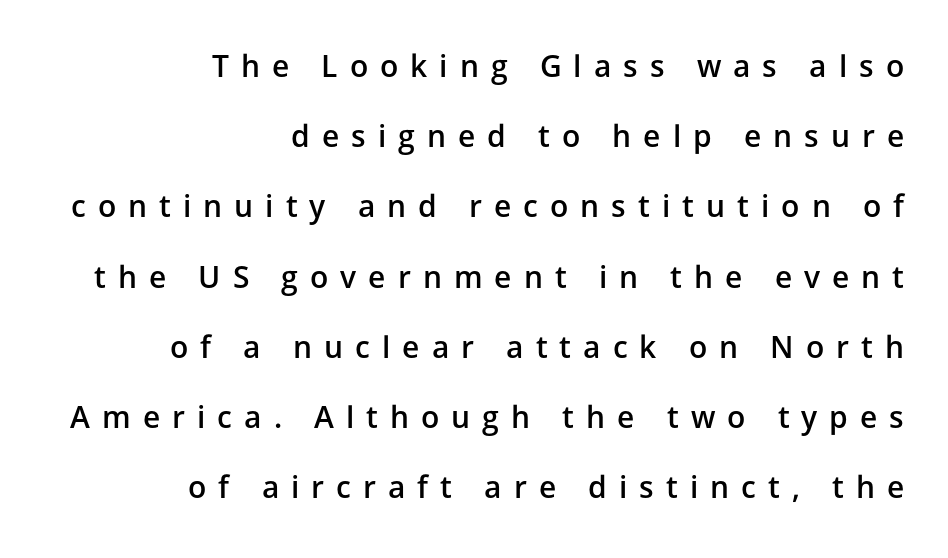
Q: Is the text bold? A: Semi-bold.
Q: Is the text italic (slanted)? A: No, it is upright.
Q: Is the typeface a serif or a sans-serif typeface? A: Sans-serif.
Q: Is the text underlined? A: No.
Q: How is the paragraph aligned? A: Right-aligned.
Q: Is the spacing between letters normal or unusually wide? A: Unusually wide.
Q: Is the spacing between lines tight, normal or loose? A: Loose.
Q: Width (condensed, normal, or wide)? A: Normal.
Q: Stroke contrast? A: Low.
Q: x-height? A: Medium.
Q: Monospaced? A: No.
